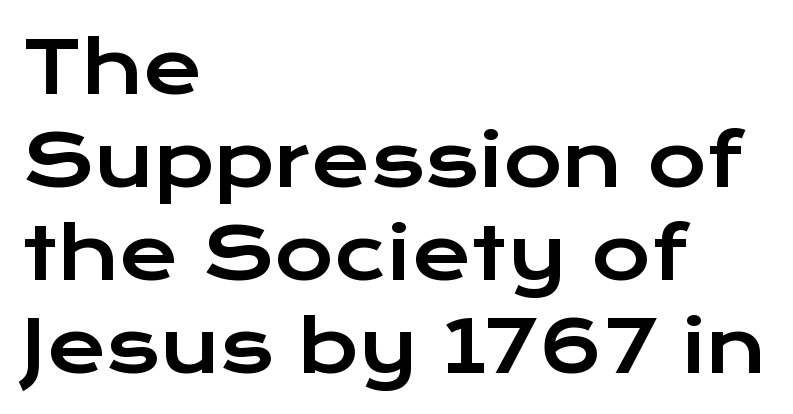
Q: Is the text italic (slanted)? A: No, it is upright.
Q: Is the typeface a serif or a sans-serif typeface? A: Sans-serif.
Q: Is the text underlined? A: No.
Q: How is the paragraph aligned? A: Left-aligned.
Q: Is the spacing between letters normal or unusually wide? A: Normal.
Q: Is the spacing between lines tight, normal or loose? A: Normal.
Q: Width (condensed, normal, or wide)? A: Wide.
Q: Stroke contrast? A: Low.
Q: x-height? A: Medium.
Q: Monospaced? A: No.
